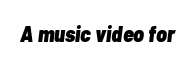
Observe the lean: these are italic letterforms. Does extra space separate the letters? No, they use regular spacing. These words are printed bold, with thick strokes throughout. A clean baseline with only descenders dipping below it.
